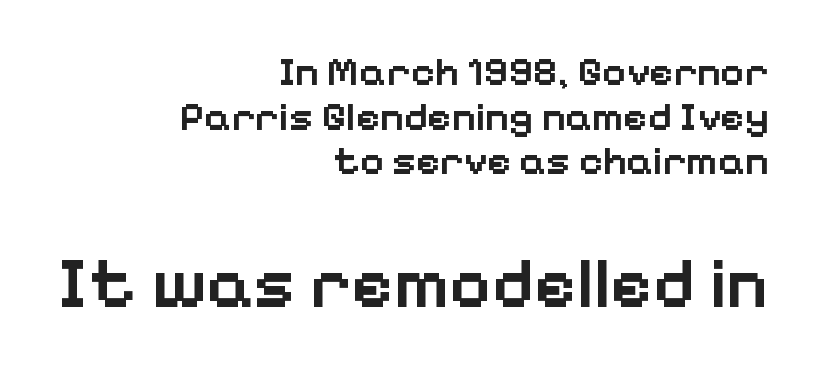
{"serif": "no", "italic": "no", "bold": "semi", "weight": "semibold", "width": "normal", "stroke_contrast": "low", "x_height": "medium", "monospaced": "no", "underline": "no", "align": "right", "line_spacing": "tight", "line_spacing_ratio": 1.09, "letter_spacing": "normal", "letter_spacing_em": 0.0, "larger_block": "second", "size_ratio": 1.76, "glyph_px": 72}
